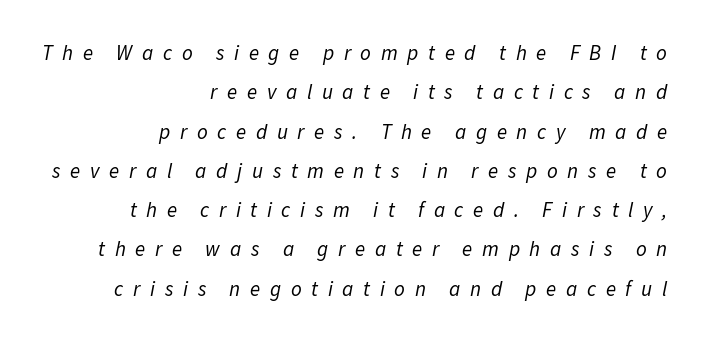
The image shows 21 px text type, italic (leaning right); set right-aligned, line spacing 1.87x, unusually wide letter spacing (+0.46 em), not underlined.
